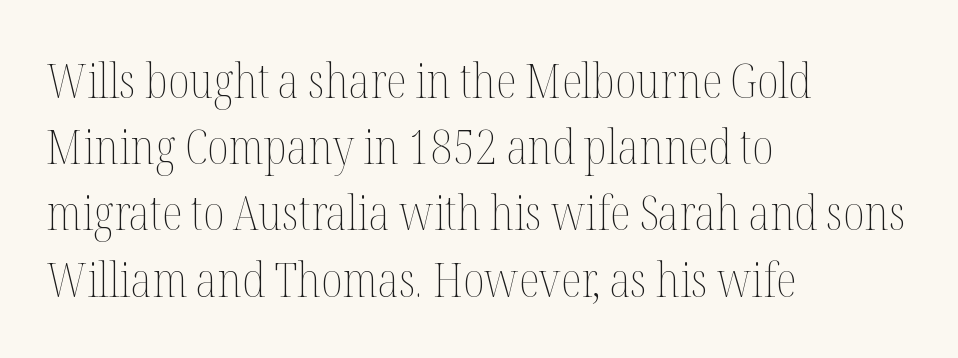
{"italic": "no", "bold": "no", "weight": "thin", "width": "condensed", "stroke_contrast": "medium", "x_height": "medium", "monospaced": "no", "underline": "no", "align": "left", "line_spacing": "normal", "line_spacing_ratio": 1.38, "letter_spacing": "normal", "letter_spacing_em": 0.0, "glyph_px": 48}
